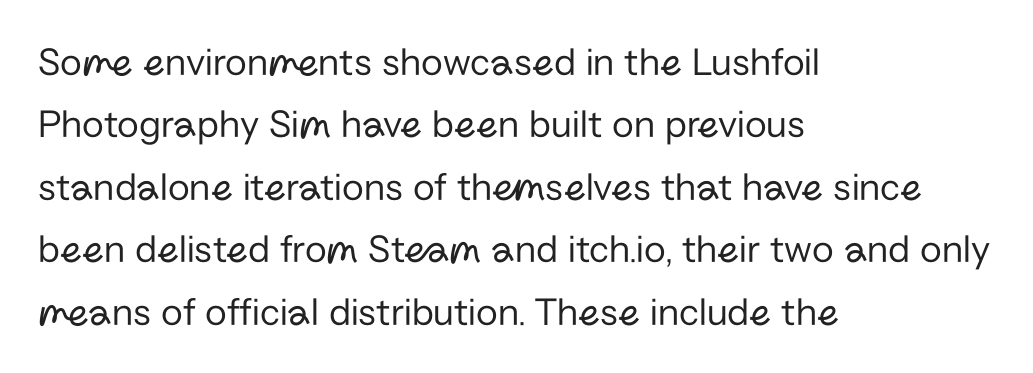
The image shows 40 px regular-weight sans-serif type, upright; set left-aligned, normal line spacing (1.56x), normal letter spacing, not underlined; low stroke contrast and a medium x-height.
